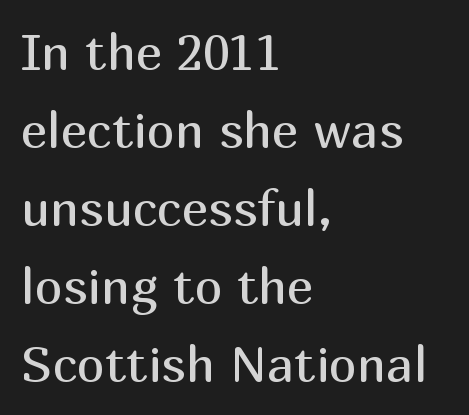
Q: Is the text bold? A: No.
Q: Is the text italic (slanted)? A: No, it is upright.
Q: Is the typeface a serif or a sans-serif typeface? A: Sans-serif.
Q: Is the text underlined? A: No.
Q: How is the paragraph aligned? A: Left-aligned.
Q: Is the spacing between letters normal or unusually wide? A: Normal.
Q: Is the spacing between lines tight, normal or loose? A: Normal.
Q: Width (condensed, normal, or wide)? A: Normal.
Q: Stroke contrast? A: Medium.
Q: x-height? A: Medium.
Q: Monospaced? A: No.
